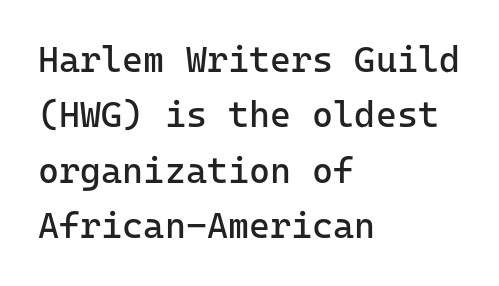
The image shows 36 px regular-weight sans-serif type, upright; set left-aligned, normal line spacing (1.54x), normal letter spacing, not underlined; low stroke contrast and a medium x-height.
